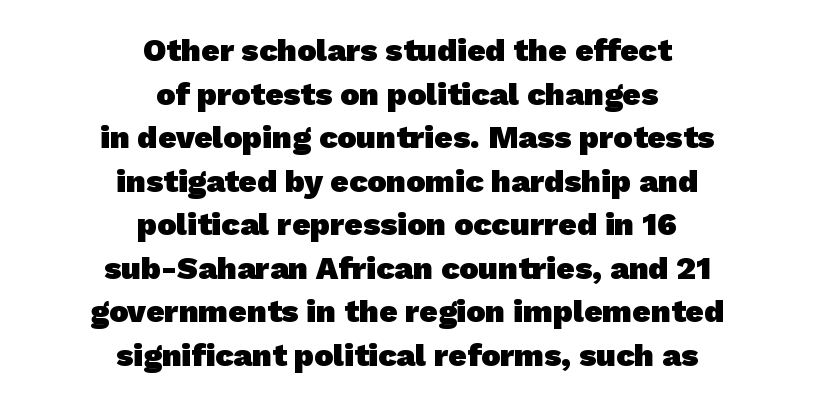
The image shows 32 px heavy sans-serif type; set centered, normal line spacing (1.36x), normal letter spacing, not underlined; low stroke contrast and a medium x-height.
